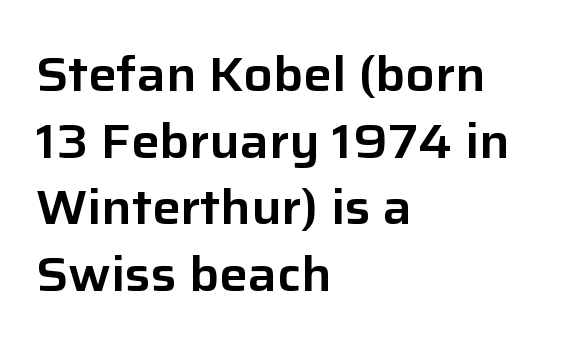
Q: Is the text italic (slanted)? A: No, it is upright.
Q: Is the typeface a serif or a sans-serif typeface? A: Sans-serif.
Q: Is the text underlined? A: No.
Q: How is the paragraph aligned? A: Left-aligned.
Q: Is the spacing between letters normal or unusually wide? A: Normal.
Q: Is the spacing between lines tight, normal or loose? A: Normal.
Q: Width (condensed, normal, or wide)? A: Normal.
Q: Stroke contrast? A: Low.
Q: x-height? A: Medium.
Q: Monospaced? A: No.
